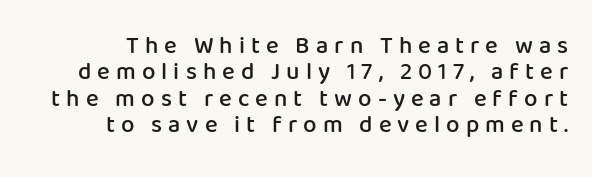
{"italic": "no", "bold": "semi", "underline": "no", "line_spacing": "tight", "line_spacing_ratio": 1.1, "letter_spacing": "wide", "letter_spacing_em": 0.25, "glyph_px": 24}
